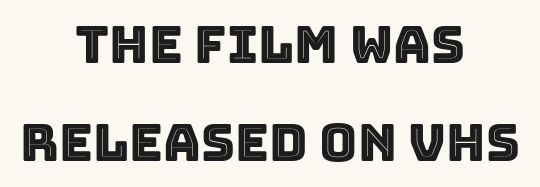
Q: Is the text italic (slanted)? A: No, it is upright.
Q: Is the text underlined? A: No.
Q: How is the paragraph aligned? A: Centered.
Q: Is the spacing between letters normal or unusually wide? A: Normal.
Q: Width (condensed, normal, or wide)? A: Normal.
Q: x-height? A: Large.
Q: Monospaced? A: No.
